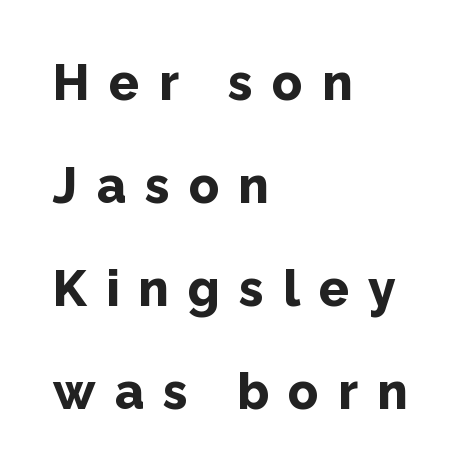
The image shows 50 px bold sans-serif type, upright; set left-aligned, loose line spacing (2.06x), unusually wide letter spacing (+0.38 em), not underlined; low stroke contrast and a medium x-height.
